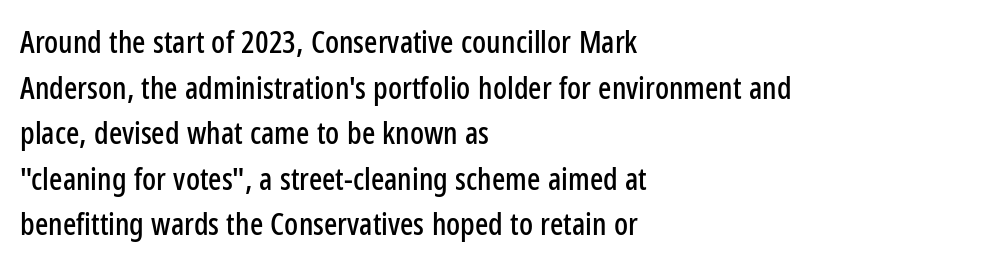
Q: Is the text italic (slanted)? A: No, it is upright.
Q: Is the typeface a serif or a sans-serif typeface? A: Sans-serif.
Q: Is the text underlined? A: No.
Q: How is the paragraph aligned? A: Left-aligned.
Q: Is the spacing between letters normal or unusually wide? A: Normal.
Q: Is the spacing between lines tight, normal or loose? A: Normal.
Q: Width (condensed, normal, or wide)? A: Condensed.
Q: Stroke contrast? A: Low.
Q: x-height? A: Medium.
Q: Monospaced? A: No.
